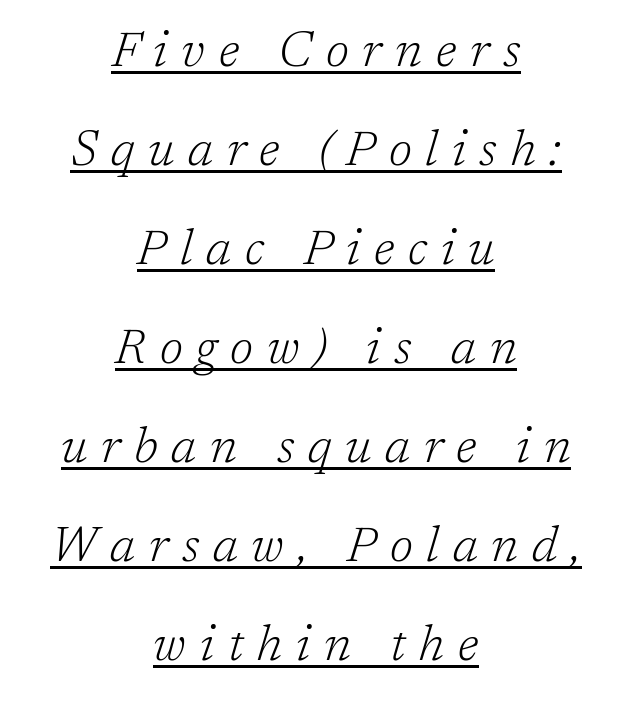
{"serif": "yes", "italic": "yes", "lean": "right", "slant_degrees": 17, "bold": "no", "weight": "light", "width": "normal", "stroke_contrast": "low", "x_height": "medium", "monospaced": "no", "underline": "yes", "align": "center", "line_spacing": "loose", "line_spacing_ratio": 2.02, "letter_spacing": "wide", "letter_spacing_em": 0.28, "glyph_px": 49}
